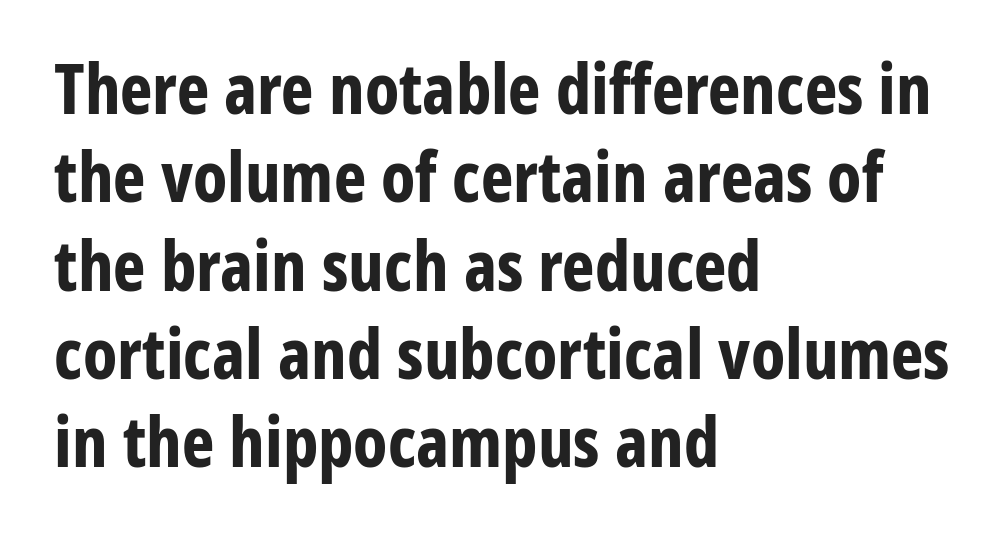
The passage shown is not underscored anywhere. In terms of letterspacing, this is plain default setting. This is sans-serif lettering, the kind often seen on screens and signage. Caption: bold face, heavy strokes. Layout note: lines flush left. The lettering holds an erect, upright posture throughout.
